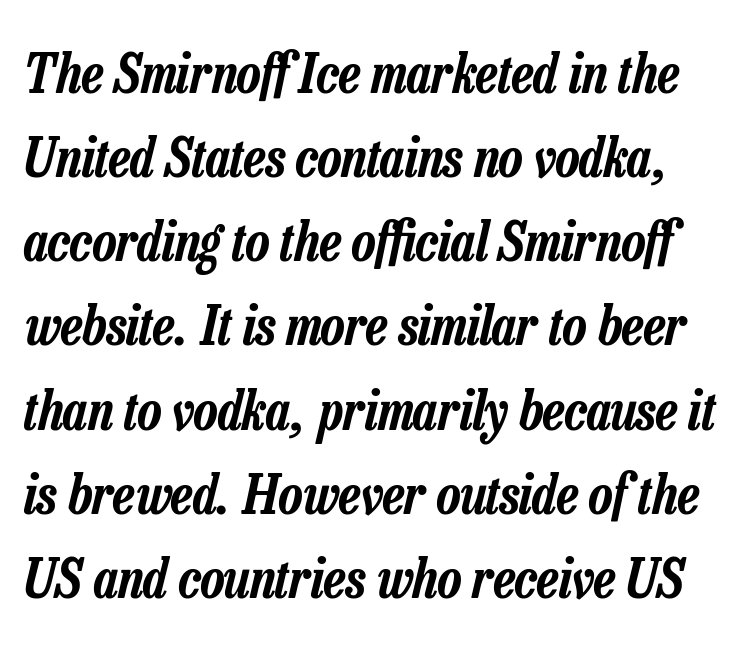
The specimen omits any rule beneath the text block's lines. Note the varied advance widths — an 'i' is clearly narrower than an 'm'. The glyphs look as if they've been sheared to an angle. Tracking here is standard; glyphs follow each other at the usual distance. A typesetter would call this leading conventional body-copy spacing.
